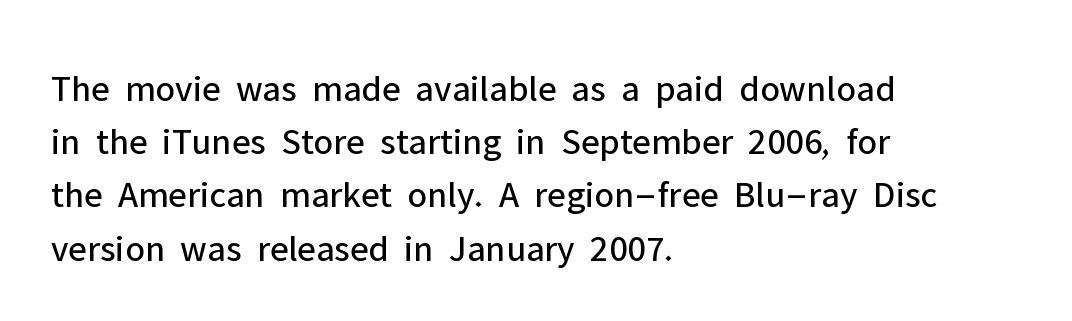
{"serif": "no", "italic": "no", "bold": "no", "weight": "regular", "width": "normal", "stroke_contrast": "low", "x_height": "medium", "monospaced": "no", "underline": "no", "align": "left", "line_spacing": "normal", "line_spacing_ratio": 1.4, "letter_spacing": "normal", "letter_spacing_em": 0.0, "glyph_px": 38}
